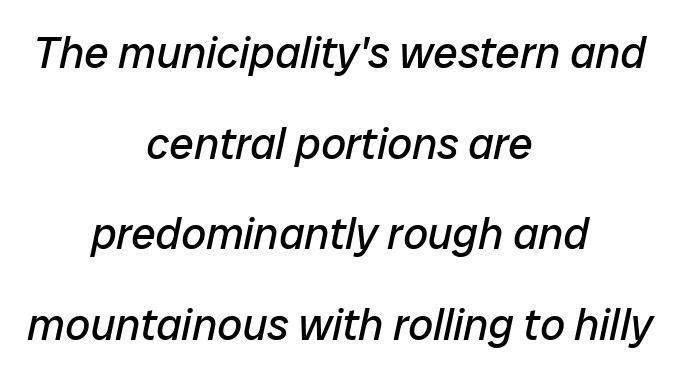
The strokes carry an ordinary text weight at most. In terms of leading, this rendering errs on the spacious side. The font's italic variant was chosen for this text. You could not count columns in this text — the font is proportionally spaced. Tracking value appears to be zero — textbook default spacing. The paragraph has two soft edges and a firm central axis.
